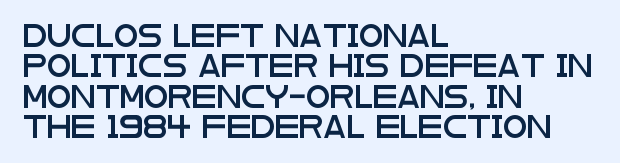
{"italic": "no", "underline": "no", "align": "left", "line_spacing": "normal", "line_spacing_ratio": 1.38, "letter_spacing": "normal", "letter_spacing_em": 0.0, "glyph_px": 22}
